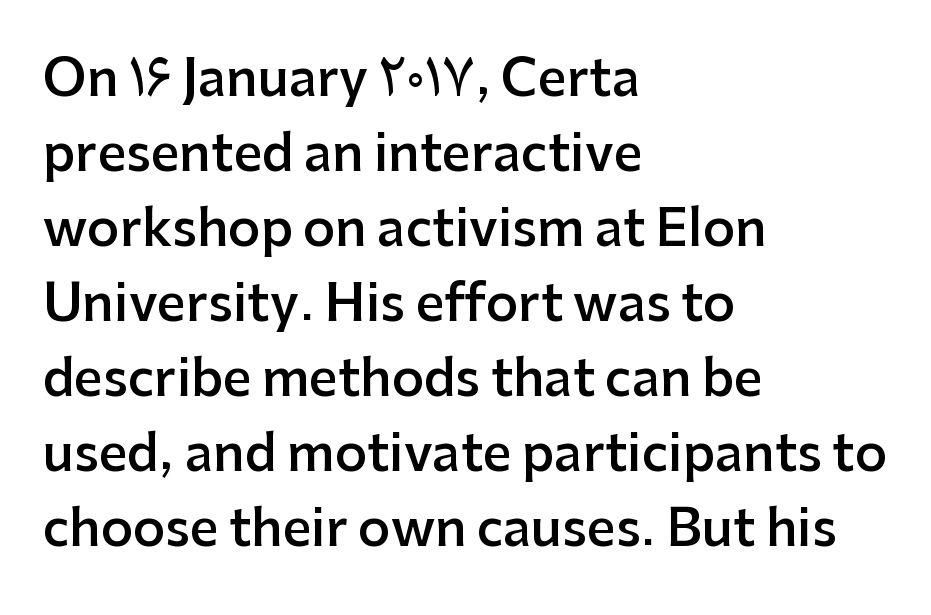
Regarding serifs, this sample does without them. The specimen reads as upright at a glance. A classic flush-left, rag-right setting is used for this passage. Stems and bowls a touch heavier than normal — semibold.
